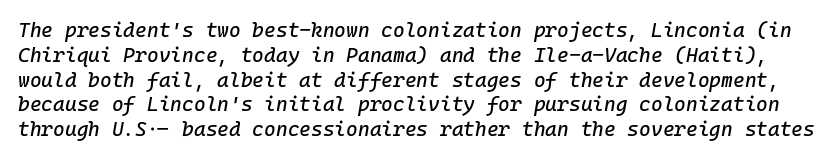
Q: Is the text italic (slanted)? A: Yes, it leans right by about 10 degrees.
Q: Is the text underlined? A: No.
Q: Is the spacing between letters normal or unusually wide? A: Normal.
